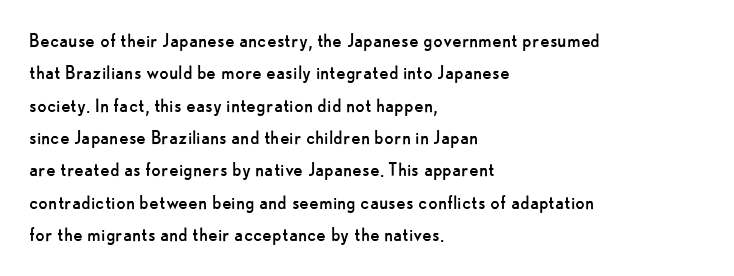
{"italic": "no", "bold": "no", "underline": "no", "align": "left", "line_spacing": "normal", "line_spacing_ratio": 1.47, "letter_spacing": "normal", "letter_spacing_em": 0.0, "glyph_px": 22}
